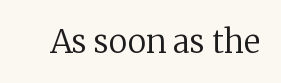
Q: Is the text bold? A: No.
Q: Is the text italic (slanted)? A: No, it is upright.
Q: Is the typeface a serif or a sans-serif typeface? A: Serif.
Q: Is the text underlined? A: No.
Q: Is the spacing between letters normal or unusually wide? A: Normal.
Q: Width (condensed, normal, or wide)? A: Normal.
Q: Stroke contrast? A: Low.
Q: x-height? A: Medium.
Q: Monospaced? A: No.
